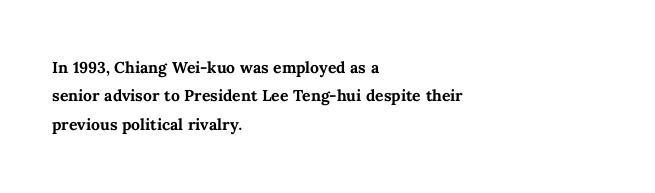
Q: Is the text bold? A: Yes.
Q: Is the text italic (slanted)? A: No, it is upright.
Q: Is the text underlined? A: No.
Q: How is the paragraph aligned? A: Left-aligned.
Q: Is the spacing between letters normal or unusually wide? A: Normal.
Q: Is the spacing between lines tight, normal or loose? A: Normal.
